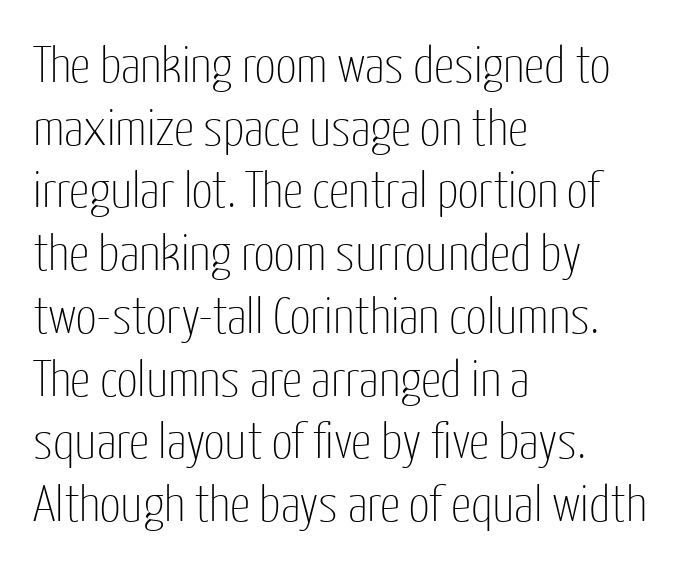
The passage shown has conventional tracking throughout. Are there feet on the stems? There aren't — it's a sans. Type without underlining. Stroke thickness stays within the range of a standard reading face or lighter. Casual observation: everything's shoved over to the left. The passage shown is typed in a proportional face where columns would drift.
